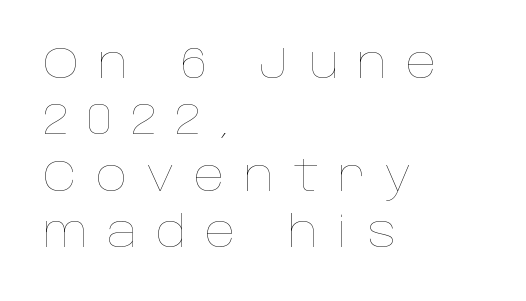
Short note: letters widely spaced. Every character sits straight up, as roman type does. Reading down the block, your eye returns to a fixed left position each line. These lines sit exactly where default settings would place them. The passage shown is typed in a proportional face where columns would drift.
